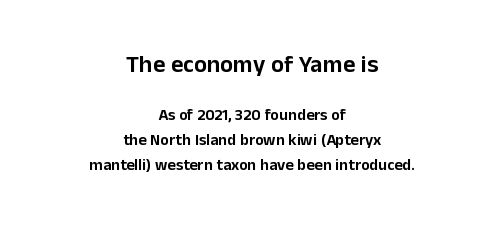
Q: Is the text italic (slanted)? A: No, it is upright.
Q: Is the text underlined? A: No.
Q: How is the paragraph aligned? A: Centered.
Q: Is the spacing between letters normal or unusually wide? A: Normal.
Q: Is the spacing between lines tight, normal or loose? A: Normal.
Q: Which block of text is set in a larger size, the first (top) or the second (bottom)? A: The first (top) one.
